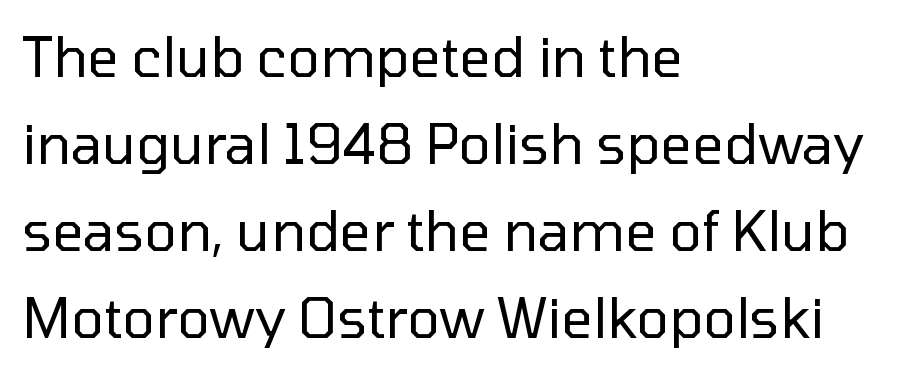
Words float on clear page, feet unadorned. Leading matches the norm, producing a regular column. Are there feet on the stems? There aren't — it's a sans. Tracking here is standard; glyphs follow each other at the usual distance. Quick note: not italic, upright.
